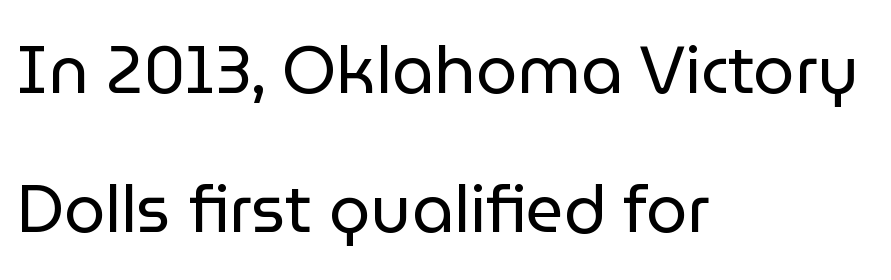
The zone under the glyphs is completely vacant. A sans-serif font was chosen for this passage. When letters stand straight like this, we call the style roman or upright. The passage shown is not bold in any degree. One glance says open: line gaps are wider than usual. Letter spacing: default.
